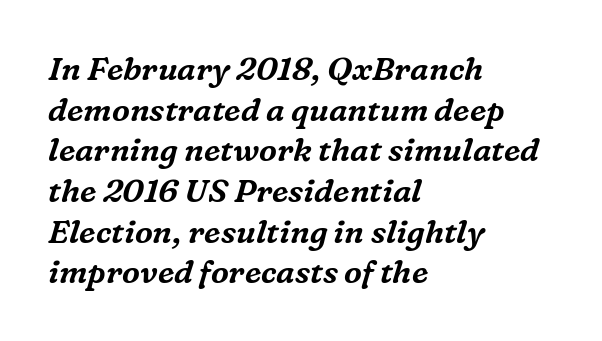
Q: Is the text italic (slanted)? A: Yes, it leans right by about 16 degrees.
Q: Is the typeface a serif or a sans-serif typeface? A: Serif.
Q: Is the text underlined? A: No.
Q: How is the paragraph aligned? A: Left-aligned.
Q: Is the spacing between letters normal or unusually wide? A: Normal.
Q: Is the spacing between lines tight, normal or loose? A: Normal.
Q: Width (condensed, normal, or wide)? A: Normal.
Q: Stroke contrast? A: Medium.
Q: x-height? A: Medium.
Q: Monospaced? A: No.
